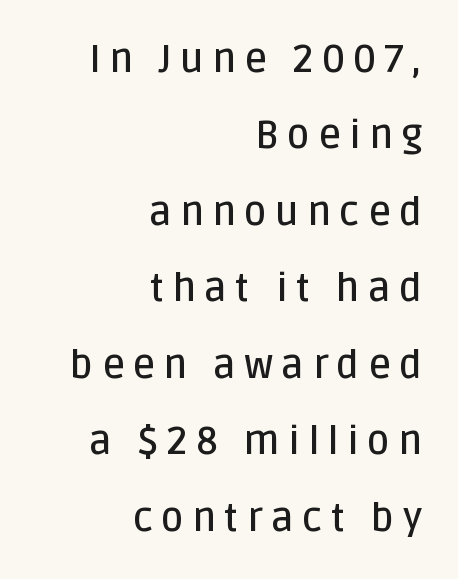
{"serif": "no", "italic": "no", "bold": "semi", "weight": "semibold", "width": "normal", "stroke_contrast": "low", "x_height": "large", "monospaced": "no", "underline": "no", "align": "right", "line_spacing": "loose", "line_spacing_ratio": 1.96, "letter_spacing": "wide", "letter_spacing_em": 0.21, "glyph_px": 39}
